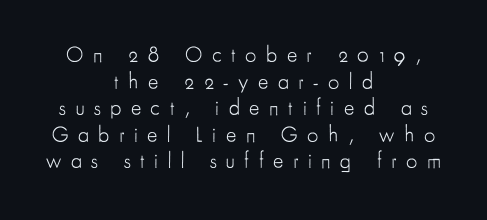
This is the regular roman posture of the typeface. Nobody drew a line under any word here. One-word summary of the alignment: center. The passage shown has open, widely tracked lettering throughout.
